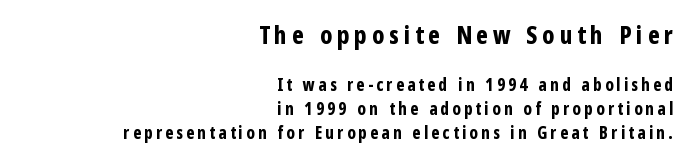
Q: Is the text bold? A: Yes.
Q: Is the text italic (slanted)? A: No, it is upright.
Q: Is the text underlined? A: No.
Q: How is the paragraph aligned? A: Right-aligned.
Q: Is the spacing between lines tight, normal or loose? A: Normal.
Q: Which block of text is set in a larger size, the first (top) or the second (bottom)? A: The first (top) one.
